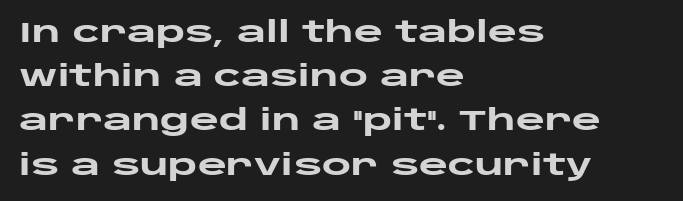
The paragraph shown leans on its left margin. Quick note: interline space is typical. The passage shown has conventional tracking throughout. This sample has the flowing, uneven cadence of proportional lettering. These lines carry a lot of weight — the face is fully bold. The glyphs in this specimen are sans serif.
